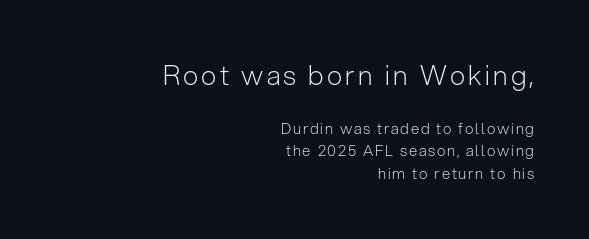
{"italic": "no", "bold": "no", "underline": "no", "align": "right", "line_spacing": "normal", "line_spacing_ratio": 1.49, "larger_block": "first", "size_ratio": 1.8, "glyph_px": 27}
